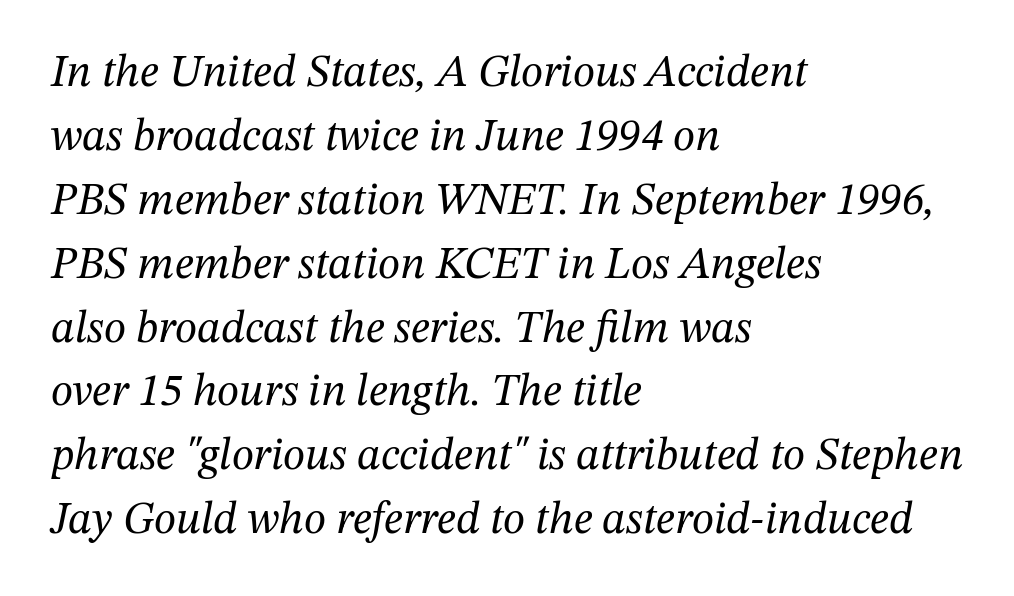
Glyph-to-glyph distance matches everyday printed text. In terms of letterform style, serifs are clearly present. The leading is moderate, giving the passage an even texture. These lines were composed using italics.
